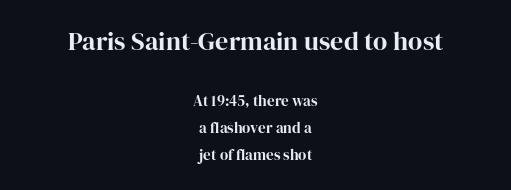
{"italic": "no", "underline": "no", "align": "center", "line_spacing_ratio": 1.79, "letter_spacing": "normal", "letter_spacing_em": 0.0, "larger_block": "first", "size_ratio": 1.73, "glyph_px": 26}
